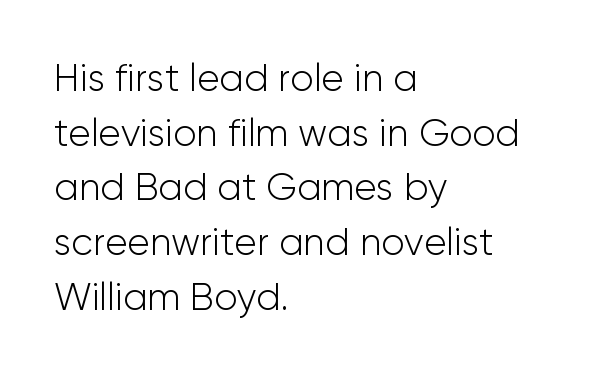
The image shows 38 px light sans-serif type, upright; set left-aligned, normal line spacing (1.44x), normal letter spacing, not underlined; low stroke contrast and a medium x-height.
